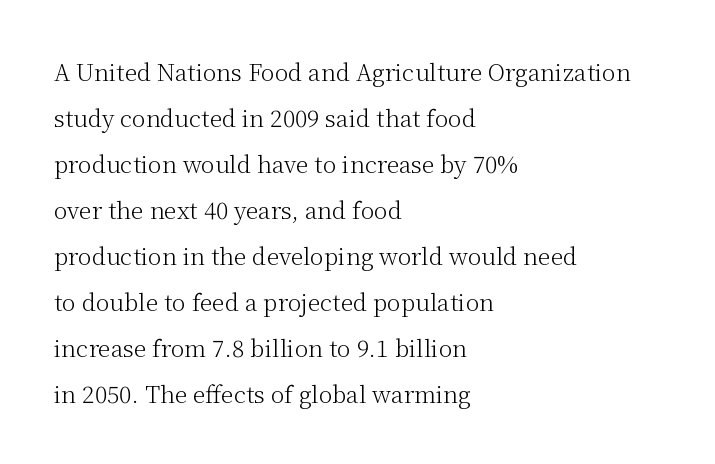
{"italic": "no", "bold": "no", "underline": "no", "align": "left", "line_spacing": "loose", "line_spacing_ratio": 2.0, "letter_spacing": "normal", "letter_spacing_em": 0.0, "glyph_px": 23}
